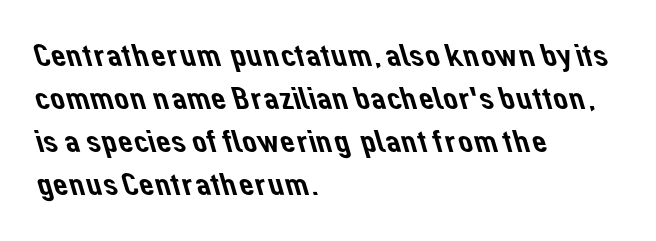
Q: Is the typeface a serif or a sans-serif typeface? A: Sans-serif.
Q: Is the text underlined? A: No.
Q: How is the paragraph aligned? A: Left-aligned.
Q: Is the spacing between letters normal or unusually wide? A: Normal.
Q: Is the spacing between lines tight, normal or loose? A: Normal.
Q: Width (condensed, normal, or wide)? A: Normal.
Q: Stroke contrast? A: Low.
Q: x-height? A: Medium.
Q: Monospaced? A: No.
